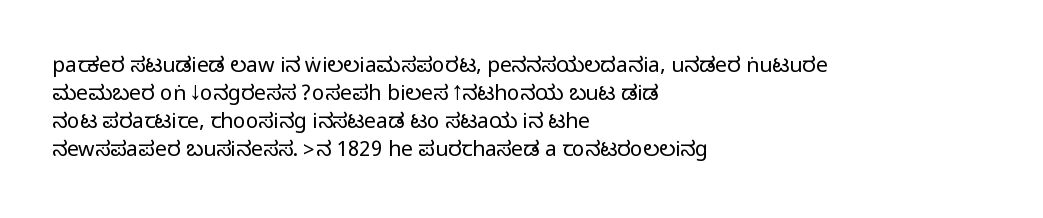
{"italic": "no", "underline": "no", "align": "left", "line_spacing": "normal", "line_spacing_ratio": 1.34, "letter_spacing": "normal", "letter_spacing_em": 0.0, "glyph_px": 21}
